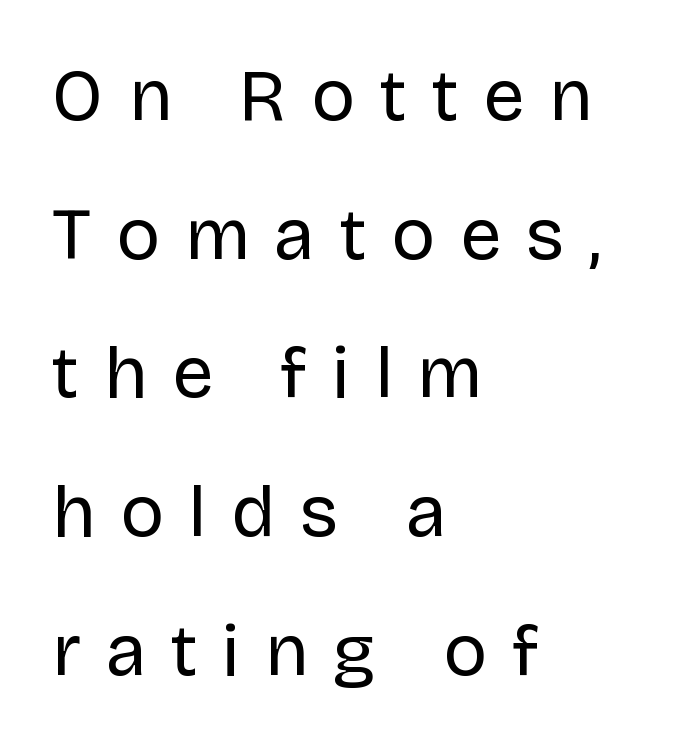
The image shows 73 px regular-weight sans-serif type, upright; set left-aligned, loose line spacing (1.9x), unusually wide letter spacing (+0.34 em), not underlined; low stroke contrast and a large x-height.
